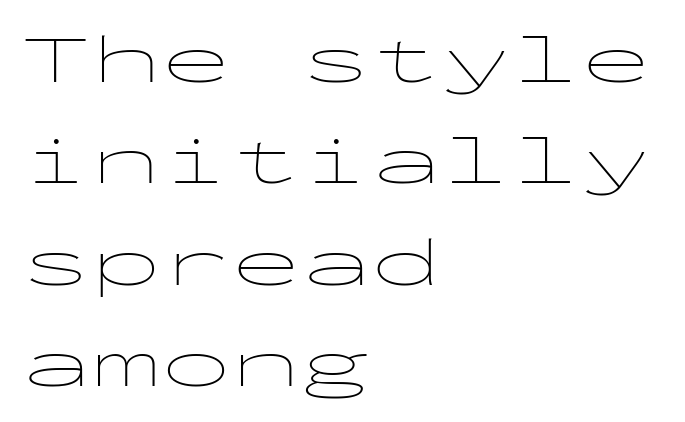
The image shows 70 px thin, wide sans-serif type, upright, monospaced; set left-aligned, normal line spacing (1.45x), normal letter spacing, not underlined; low stroke contrast and a medium x-height.
